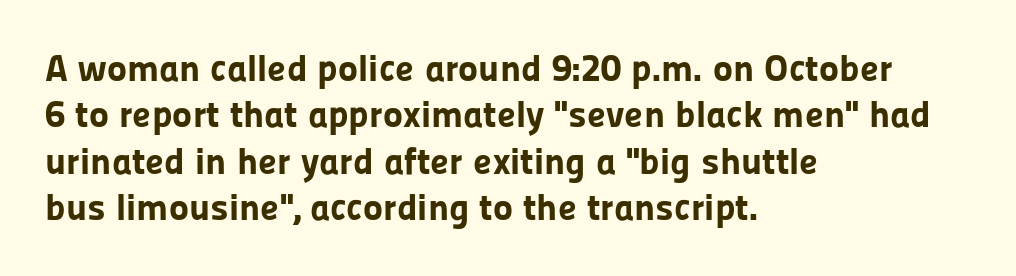
The image shows 38 px bold sans-serif type, upright; set left-aligned, line spacing 1.22x, normal letter spacing, not underlined; low stroke contrast and a medium x-height.
